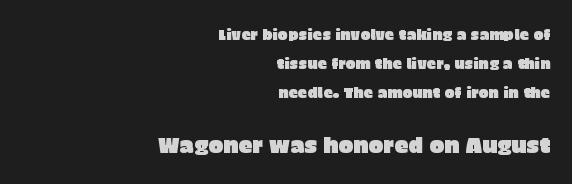
Q: Is the text italic (slanted)? A: No, it is upright.
Q: Is the text underlined? A: No.
Q: How is the paragraph aligned? A: Right-aligned.
Q: Is the spacing between letters normal or unusually wide? A: Normal.
Q: Is the spacing between lines tight, normal or loose? A: Loose.
Q: Which block of text is set in a larger size, the first (top) or the second (bottom)? A: The second (bottom) one.
